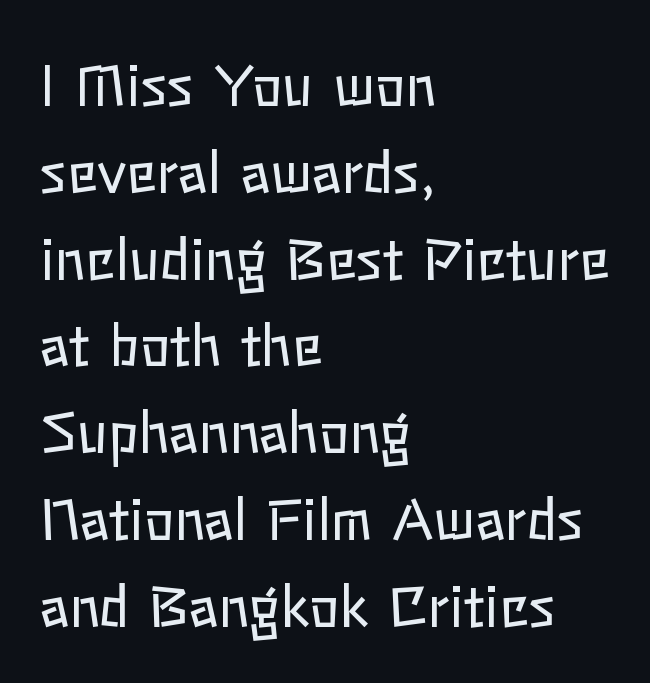
{"italic": "no", "bold": "no", "weight": "regular", "width": "normal", "stroke_contrast": "low", "x_height": "medium", "monospaced": "no", "underline": "no", "align": "left", "line_spacing": "normal", "line_spacing_ratio": 1.55, "letter_spacing": "normal", "letter_spacing_em": 0.0, "glyph_px": 56}
